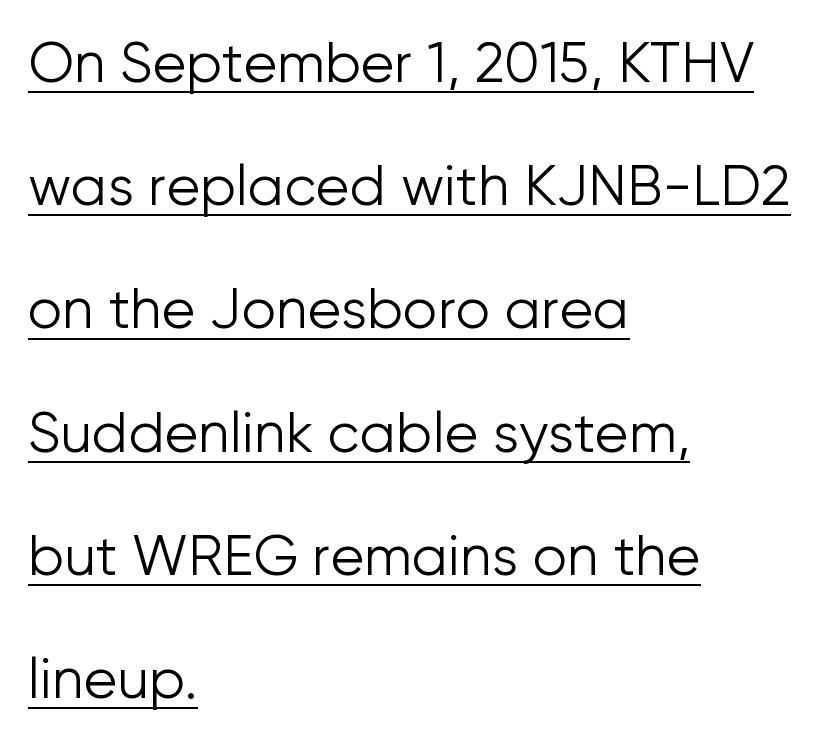
Leading: increased. This rendering leaves character spacing at its baseline value. The letters look calm and open, with moderate or lighter stems. Is this a fixed-width face? No — the glyphs have proportional, varying widths. The sample's only ornament is a line tracing under the words.
